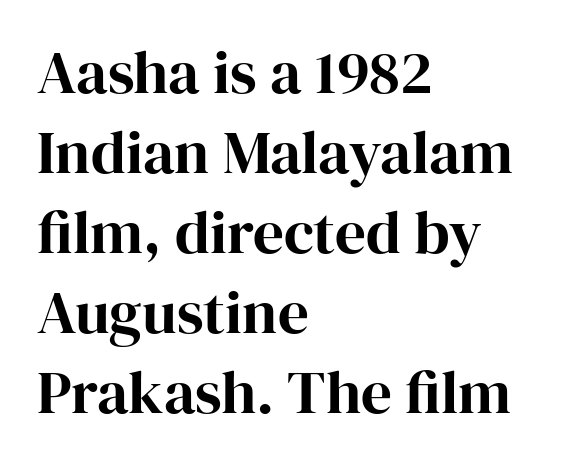
{"serif": "yes", "italic": "no", "width": "normal", "stroke_contrast": "high", "x_height": "medium", "monospaced": "no", "underline": "no", "align": "left", "line_spacing": "normal", "line_spacing_ratio": 1.31, "letter_spacing": "normal", "letter_spacing_em": 0.0, "glyph_px": 61}
